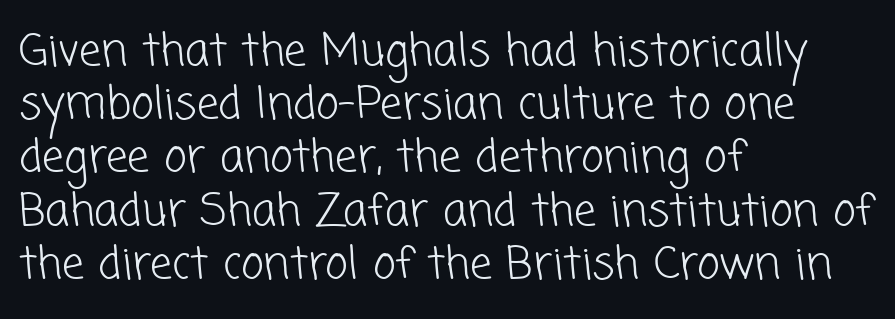
Q: Is the text bold? A: No.
Q: Is the typeface a serif or a sans-serif typeface? A: Sans-serif.
Q: Is the text underlined? A: No.
Q: How is the paragraph aligned? A: Left-aligned.
Q: Is the spacing between letters normal or unusually wide? A: Normal.
Q: Width (condensed, normal, or wide)? A: Normal.
Q: Stroke contrast? A: Low.
Q: x-height? A: Medium.
Q: Monospaced? A: No.
